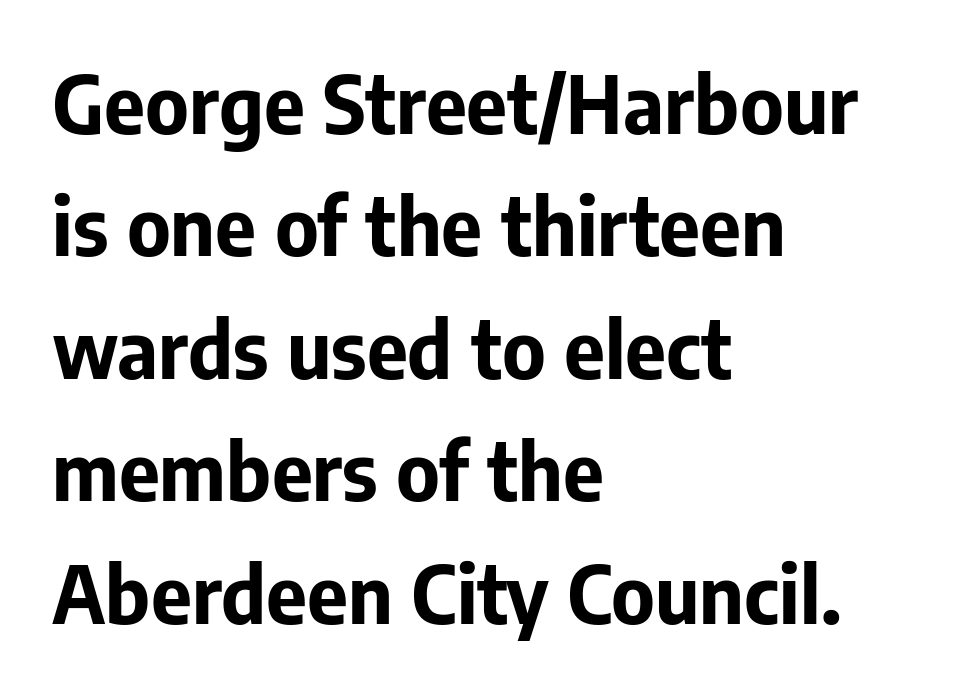
Q: Is the text bold? A: Yes.
Q: Is the text italic (slanted)? A: No, it is upright.
Q: Is the typeface a serif or a sans-serif typeface? A: Sans-serif.
Q: Is the text underlined? A: No.
Q: How is the paragraph aligned? A: Left-aligned.
Q: Is the spacing between letters normal or unusually wide? A: Normal.
Q: Is the spacing between lines tight, normal or loose? A: Normal.
Q: Width (condensed, normal, or wide)? A: Normal.
Q: Stroke contrast? A: Low.
Q: x-height? A: Medium.
Q: Monospaced? A: No.
